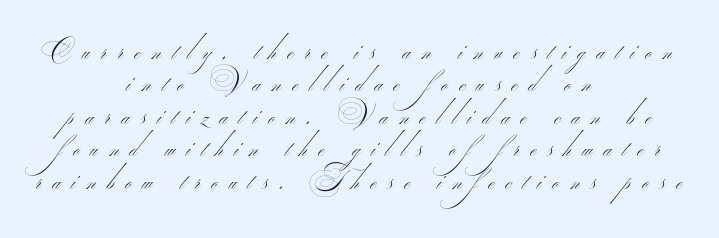
You could only call the tracking loose — the letters float apart. The setting favours the middle, as headings and verse often do. The string is rendered with underlining switched off. Think standard paragraph weight, or any step lighter than that.
